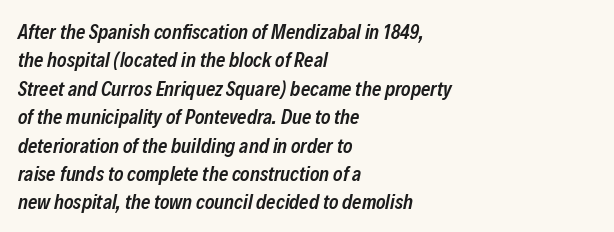
{"italic": "yes", "lean": "right", "slant_degrees": 12, "bold": "semi", "underline": "no", "align": "left", "line_spacing": "normal", "line_spacing_ratio": 1.42, "letter_spacing": "normal", "letter_spacing_em": 0.0, "glyph_px": 20}
